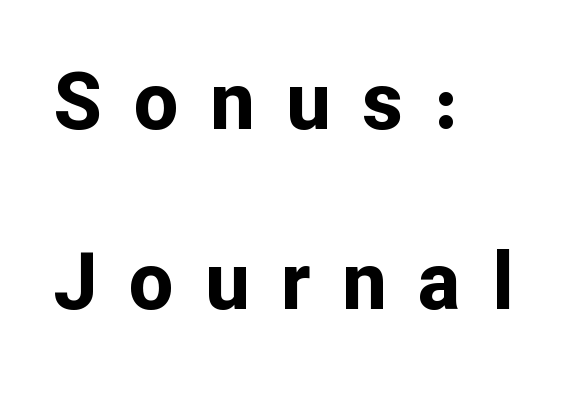
{"serif": "no", "italic": "no", "bold": "yes", "weight": "bold", "width": "normal", "stroke_contrast": "low", "x_height": "medium", "monospaced": "no", "underline": "no", "align": "left", "line_spacing": "loose", "line_spacing_ratio": 2.28, "letter_spacing": "wide", "letter_spacing_em": 0.4, "glyph_px": 79}
